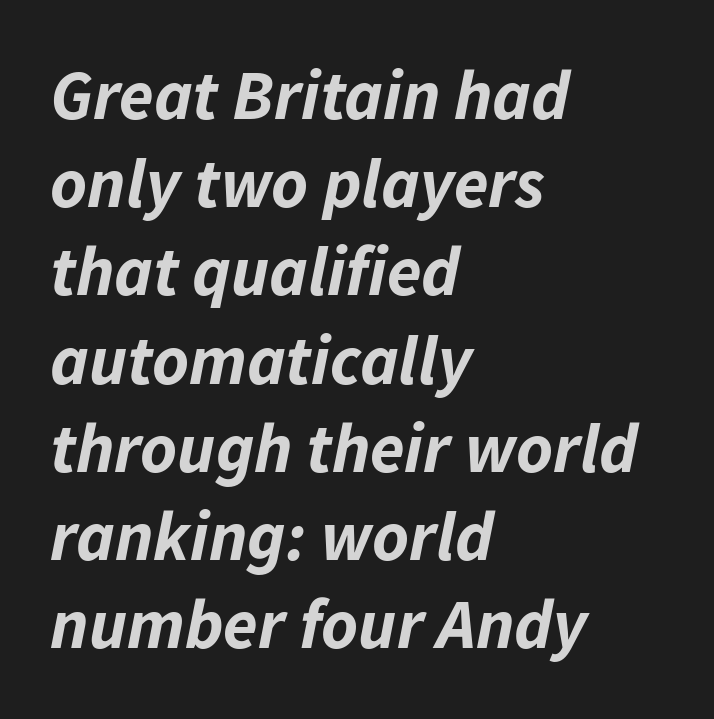
{"italic": "yes", "lean": "right", "slant_degrees": 11, "bold": "yes", "weight": "bold", "width": "normal", "stroke_contrast": "low", "x_height": "medium", "monospaced": "no", "underline": "no", "align": "left", "line_spacing": "normal", "line_spacing_ratio": 1.26, "letter_spacing": "normal", "letter_spacing_em": 0.0, "glyph_px": 70}
